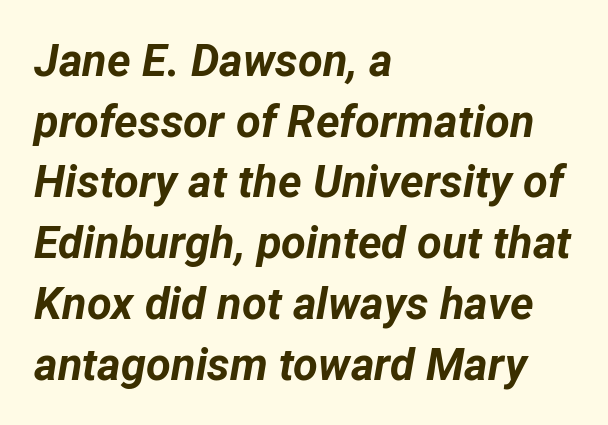
Q: Is the text bold? A: Yes.
Q: Is the text italic (slanted)? A: Yes, it leans right by about 12 degrees.
Q: Is the text underlined? A: No.
Q: How is the paragraph aligned? A: Left-aligned.
Q: Is the spacing between letters normal or unusually wide? A: Normal.
Q: Is the spacing between lines tight, normal or loose? A: Normal.
Q: Width (condensed, normal, or wide)? A: Normal.
Q: Stroke contrast? A: Low.
Q: x-height? A: Medium.
Q: Monospaced? A: No.
